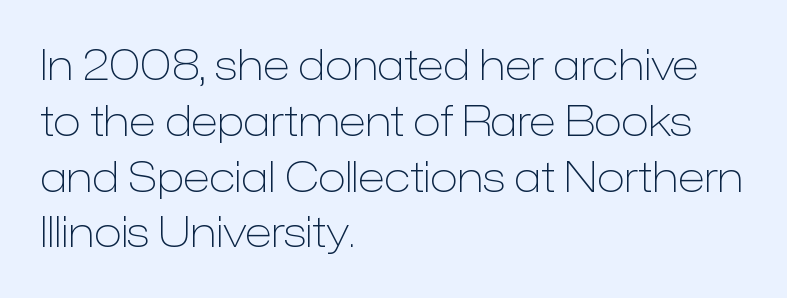
The image shows 41 px light sans-serif type, upright; set left-aligned, normal line spacing (1.36x), normal letter spacing, not underlined; low stroke contrast and a medium x-height.
